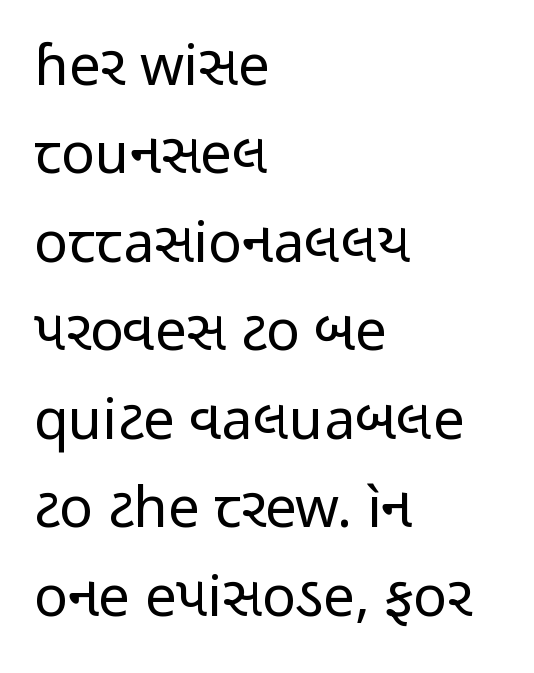
{"serif": "no", "italic": "no", "bold": "no", "weight": "regular", "width": "condensed", "stroke_contrast": "low", "x_height": "medium", "monospaced": "no", "underline": "no", "align": "left", "line_spacing": "normal", "line_spacing_ratio": 1.58, "letter_spacing": "normal", "letter_spacing_em": 0.0, "glyph_px": 56}
